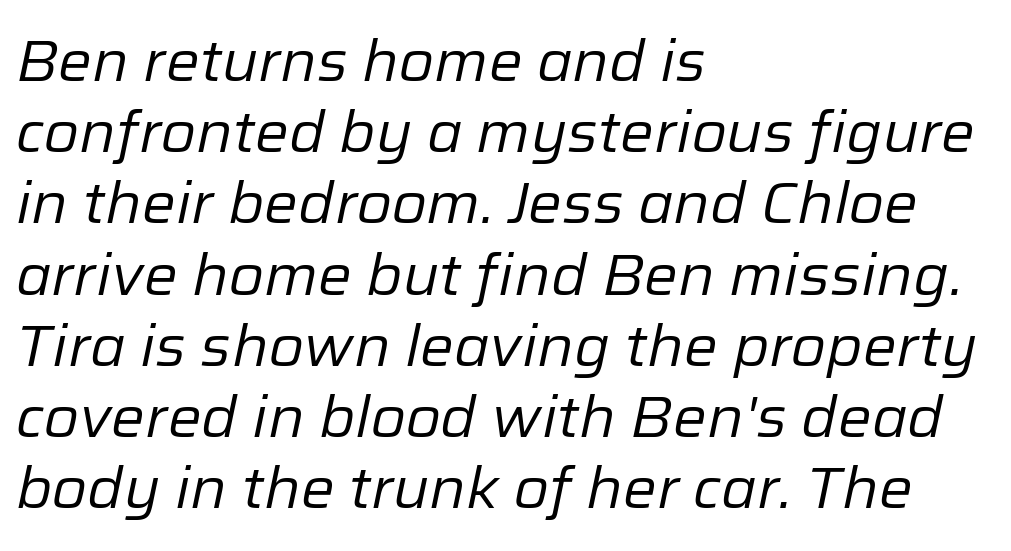
The image shows 57 px regular-weight type, italic (leaning right); set left-aligned, normal line spacing (1.25x), normal letter spacing, not underlined; low stroke contrast and a medium x-height.
